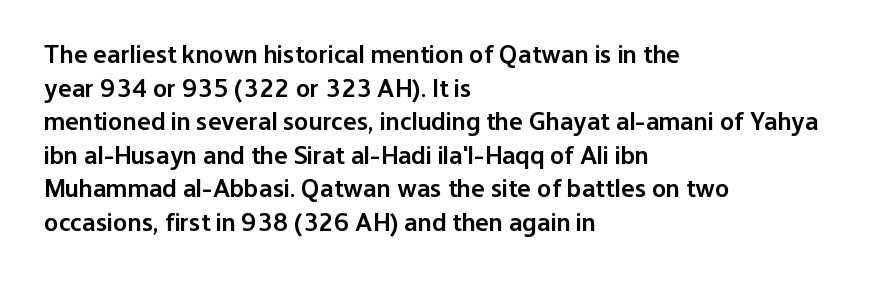
The image shows 26 px text type, upright; set left-aligned, normal line spacing (1.29x), normal letter spacing, not underlined.
